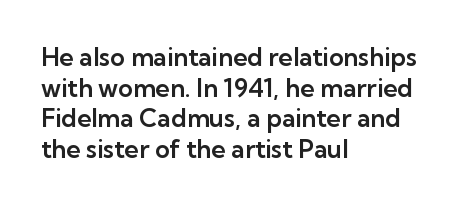
{"italic": "no", "underline": "no", "align": "left", "line_spacing_ratio": 1.23, "letter_spacing": "normal", "letter_spacing_em": 0.0, "glyph_px": 25}
